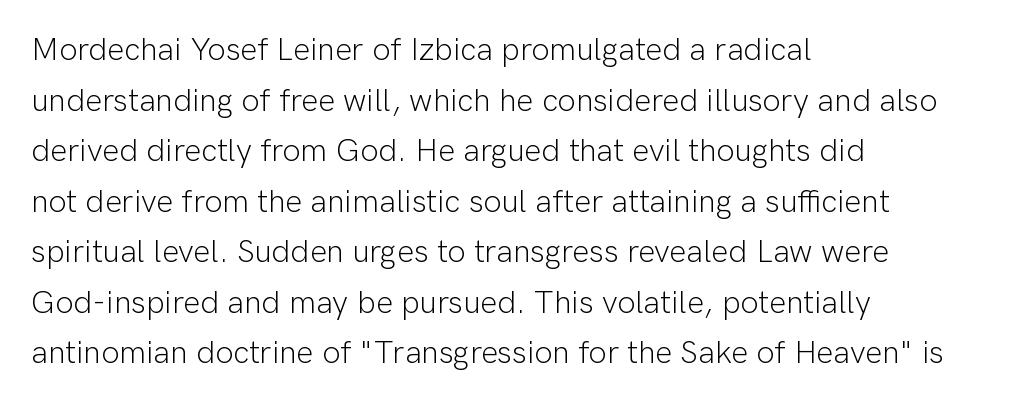
The image shows 32 px light sans-serif type, upright; set left-aligned, normal line spacing (1.58x), normal letter spacing, not underlined; low stroke contrast and a medium x-height.
